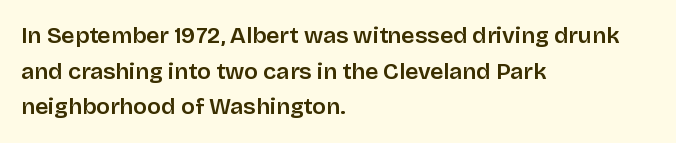
The image shows 23 px text type, upright; set left-aligned, normal line spacing (1.55x), normal letter spacing, not underlined.
